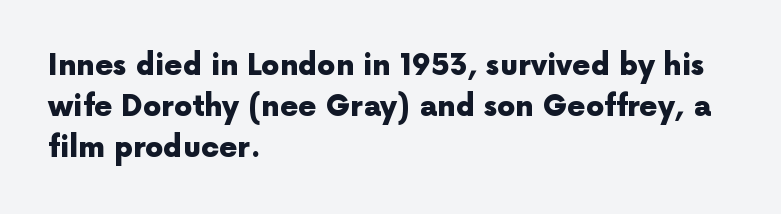
Words appear dense and cohesive because spacing is normal. Quick note: not italic, upright. Anything drawn beneath the words? Only blank space. The line-height multiplier appears to be the usual default. I'd describe the lettering as bold — thick and assertive.
